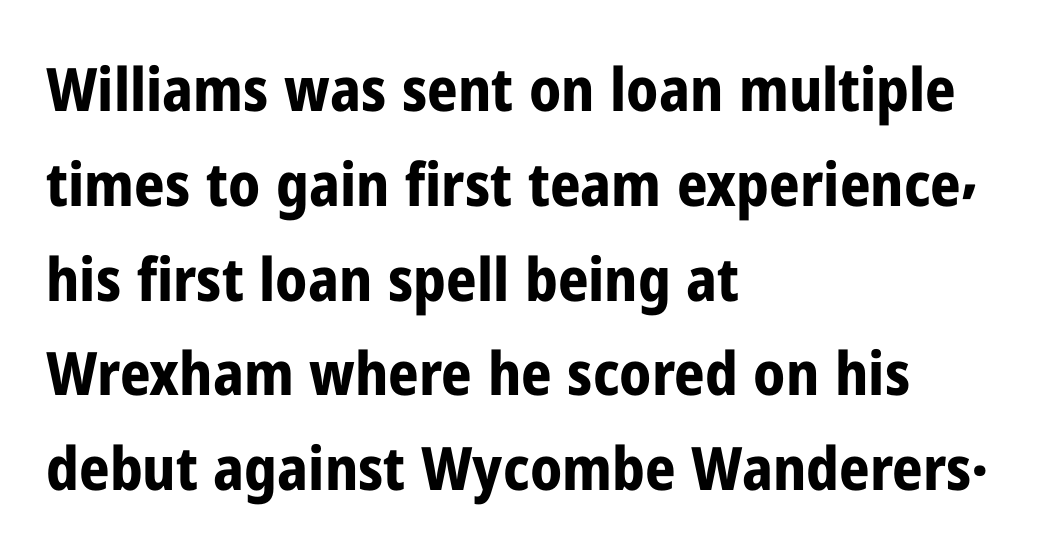
The image shows 60 px bold, condensed sans-serif type, upright; set left-aligned, normal line spacing (1.58x), normal letter spacing, not underlined; low stroke contrast and a medium x-height.
